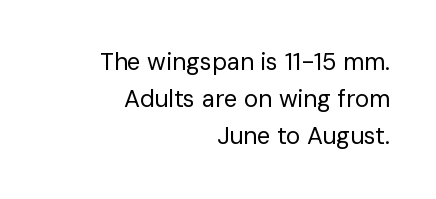
Q: Is the text bold? A: No.
Q: Is the text italic (slanted)? A: No, it is upright.
Q: Is the text underlined? A: No.
Q: How is the paragraph aligned? A: Right-aligned.
Q: Is the spacing between letters normal or unusually wide? A: Normal.
Q: Is the spacing between lines tight, normal or loose? A: Normal.
